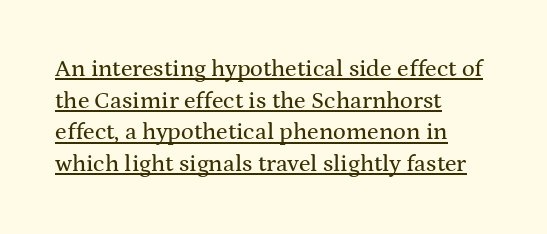
Q: Is the text italic (slanted)? A: No, it is upright.
Q: Is the text underlined? A: Yes.
Q: How is the paragraph aligned? A: Left-aligned.
Q: Is the spacing between letters normal or unusually wide? A: Normal.
Q: Is the spacing between lines tight, normal or loose? A: Normal.
